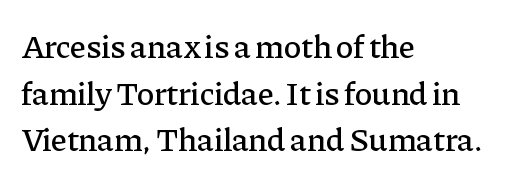
The image shows 33 px serif type, upright; set left-aligned, normal line spacing (1.41x), normal letter spacing, not underlined; low stroke contrast and a medium x-height.
